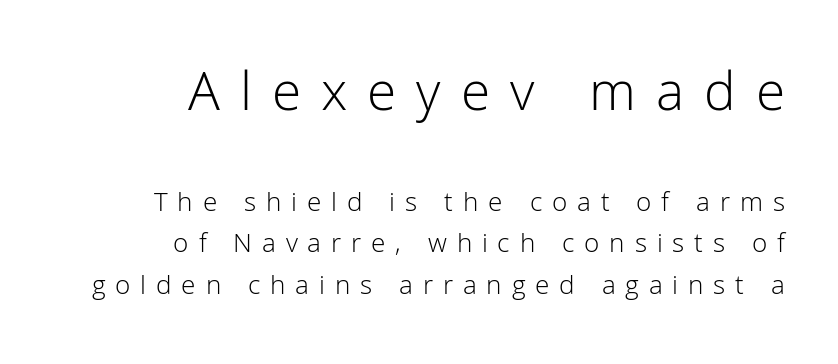
The image shows 57 px light sans-serif type, upright; set right-aligned, normal line spacing (1.48x), unusually wide letter spacing (+0.35 em), not underlined; the first (top) block is 2.04x larger; low stroke contrast and a medium x-height.
